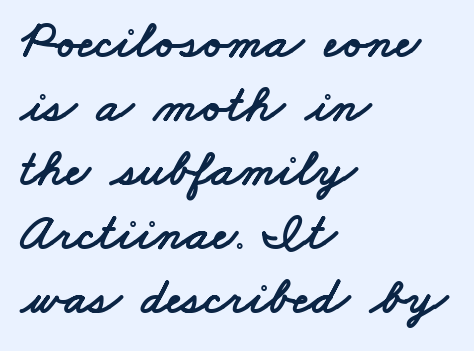
The letters advance in unequal steps, a hallmark of proportional type. Rule under the text: the space is simply empty. Typographically, this falls in the sans-serif category. Short and long lines alike share a common starting point at left. A typesetter would call this zero additional tracking.
